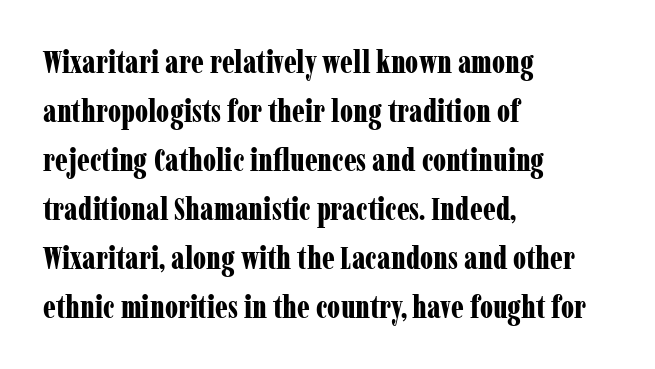
The image shows 31 px bold, condensed serif type, upright; set left-aligned, normal line spacing (1.58x), normal letter spacing, not underlined; low stroke contrast and a medium x-height.
